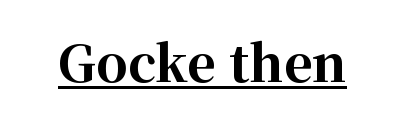
Does the weight exceed regular? Yes, all the way to bold. Compared with undecorated copy, this sample adds a rule below the words. Each letter keeps its own natural width here, so spacing adapts to shape. Font category for this specimen: serif.
